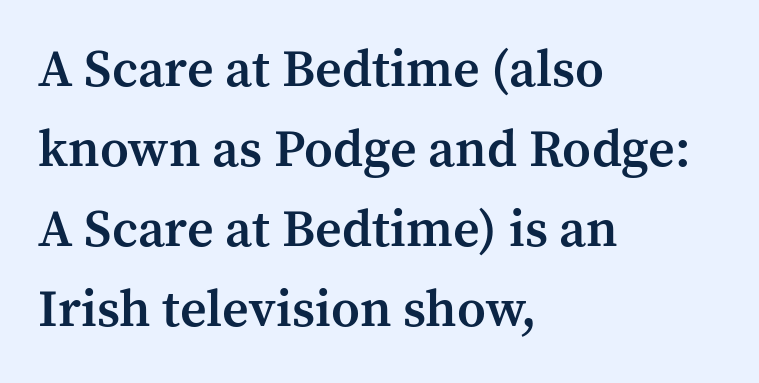
This sample has the flowing, uneven cadence of proportional lettering. This rendering uses left alignment, leaving the right contour irregular. Anything drawn beneath the words? Only blank space. Nobody touched the tracking dial on this one. Nope, not italic — everything's standing straight.
